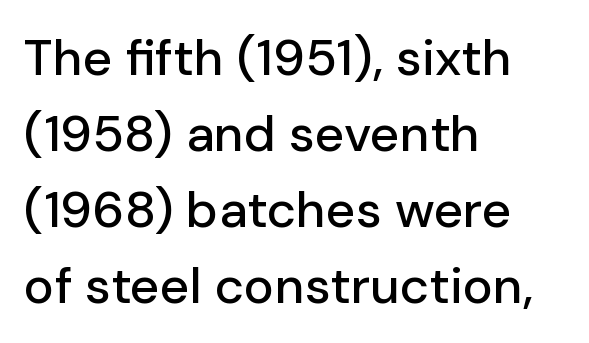
The vertical gap from one line to the next is medium. Nothing unusual about the tracking: characters are spaced as the font intends. The rendering uses natural spacing where letterforms have individual widths. The gap between lines stays unmarked. Regarding serifs, this sample does without them.
